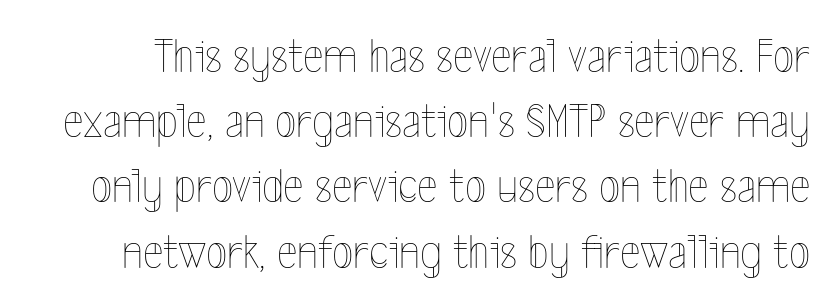
Q: Is the text bold? A: No.
Q: Is the text italic (slanted)? A: No, it is upright.
Q: Is the text underlined? A: No.
Q: Is the spacing between letters normal or unusually wide? A: Normal.
Q: Is the spacing between lines tight, normal or loose? A: Normal.
Q: Width (condensed, normal, or wide)? A: Condensed.
Q: x-height? A: Medium.
Q: Monospaced? A: No.
